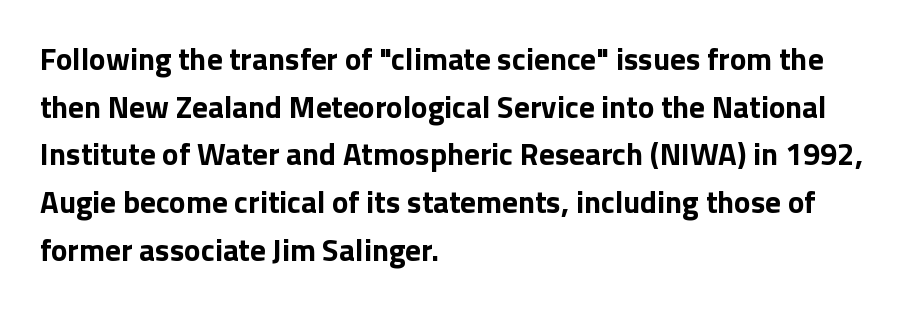
Q: Is the text bold? A: Yes.
Q: Is the text italic (slanted)? A: No, it is upright.
Q: Is the typeface a serif or a sans-serif typeface? A: Sans-serif.
Q: Is the text underlined? A: No.
Q: How is the paragraph aligned? A: Left-aligned.
Q: Is the spacing between letters normal or unusually wide? A: Normal.
Q: Is the spacing between lines tight, normal or loose? A: Normal.
Q: Width (condensed, normal, or wide)? A: Normal.
Q: Stroke contrast? A: Low.
Q: x-height? A: Medium.
Q: Monospaced? A: No.
